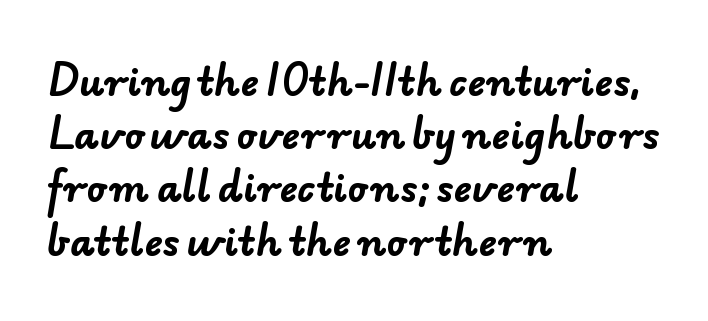
The horizontal fit of the characters is conventional and even. The words here are not underlined. The font is running at its bold setting. Left-aligned paragraph, ragged on the right. One glance says typical: line gaps are just what's usual.
